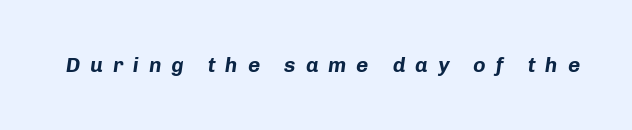
Q: Is the text bold? A: Yes.
Q: Is the text italic (slanted)? A: Yes, it leans right by about 8 degrees.
Q: Is the text underlined? A: No.
Q: Is the spacing between letters normal or unusually wide? A: Unusually wide.
